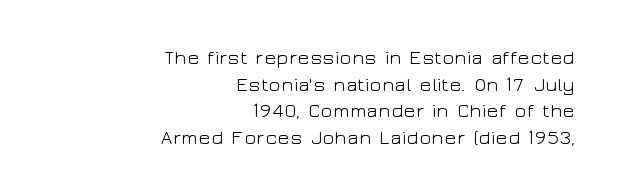
The image shows 20 px text type, upright; set right-aligned, normal line spacing (1.33x), normal letter spacing, not underlined.
